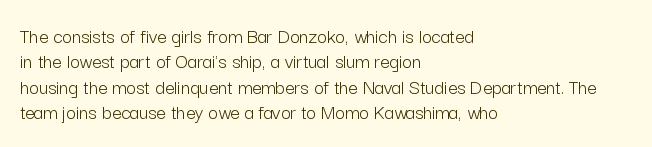
{"italic": "no", "bold": "no", "underline": "no", "align": "left", "line_spacing_ratio": 1.21, "letter_spacing": "normal", "letter_spacing_em": 0.0, "glyph_px": 21}
